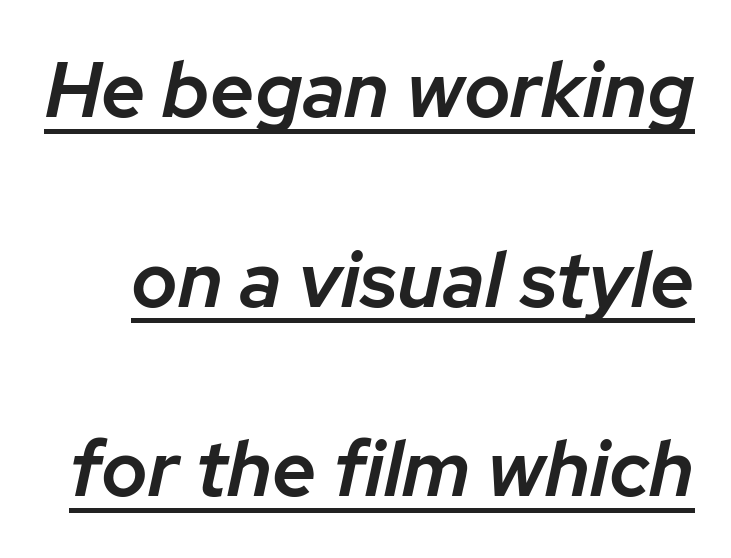
The image shows 78 px semibold type, italic (leaning right); set loose line spacing (2.43x), normal letter spacing, underlined; low stroke contrast and a medium x-height.
